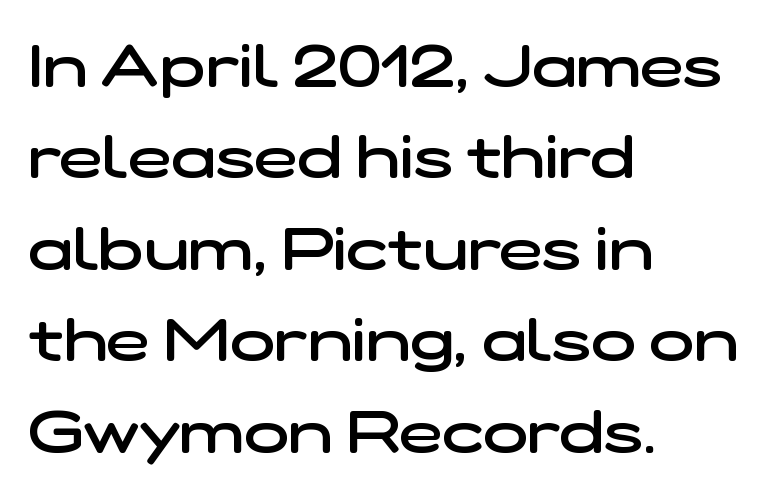
Q: Is the text bold? A: Semi-bold.
Q: Is the typeface a serif or a sans-serif typeface? A: Sans-serif.
Q: Is the text underlined? A: No.
Q: How is the paragraph aligned? A: Left-aligned.
Q: Is the spacing between letters normal or unusually wide? A: Normal.
Q: Is the spacing between lines tight, normal or loose? A: Normal.
Q: Width (condensed, normal, or wide)? A: Wide.
Q: Stroke contrast? A: Low.
Q: x-height? A: Medium.
Q: Monospaced? A: No.
